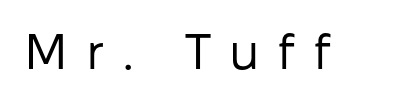
Q: Is the text bold? A: No.
Q: Is the text italic (slanted)? A: No, it is upright.
Q: Is the typeface a serif or a sans-serif typeface? A: Sans-serif.
Q: Is the text underlined? A: No.
Q: Is the spacing between letters normal or unusually wide? A: Unusually wide.
Q: Width (condensed, normal, or wide)? A: Normal.
Q: Stroke contrast? A: Low.
Q: x-height? A: Medium.
Q: Monospaced? A: No.
